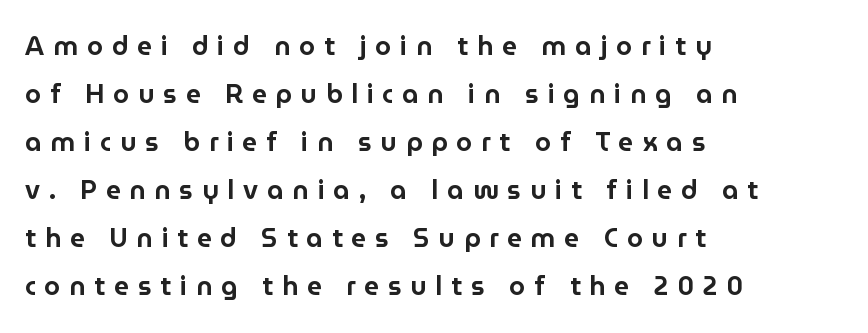
Q: Is the text italic (slanted)? A: No, it is upright.
Q: Is the text underlined? A: No.
Q: How is the paragraph aligned? A: Left-aligned.
Q: Is the spacing between letters normal or unusually wide? A: Unusually wide.
